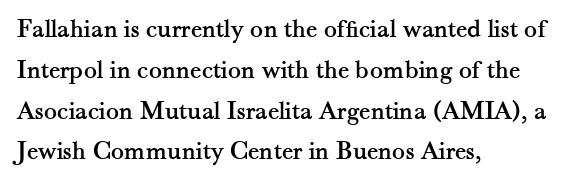
{"italic": "no", "underline": "no", "align": "left", "line_spacing": "normal", "line_spacing_ratio": 1.51, "letter_spacing": "normal", "letter_spacing_em": 0.0, "glyph_px": 27}
